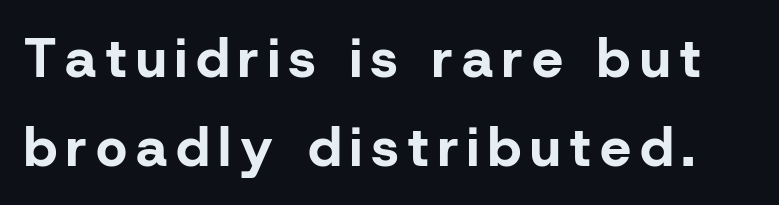
The image shows 55 px bold sans-serif type, upright; set normal line spacing (1.61x), not underlined; low stroke contrast and a medium x-height.
